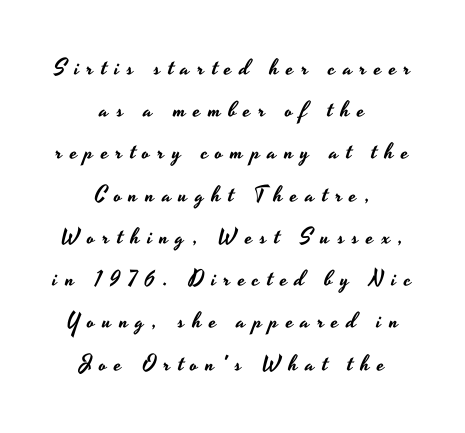
Q: Is the text italic (slanted)? A: Yes.
Q: Is the text underlined? A: No.
Q: How is the paragraph aligned? A: Centered.
Q: Is the spacing between letters normal or unusually wide? A: Unusually wide.
Q: Is the spacing between lines tight, normal or loose? A: Loose.
